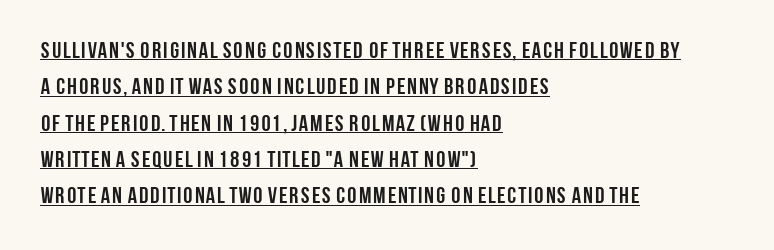
Q: Is the text bold? A: Yes.
Q: Is the text italic (slanted)? A: No, it is upright.
Q: Is the text underlined? A: Yes.
Q: How is the paragraph aligned? A: Left-aligned.
Q: Is the spacing between letters normal or unusually wide? A: Normal.
Q: Is the spacing between lines tight, normal or loose? A: Normal.
